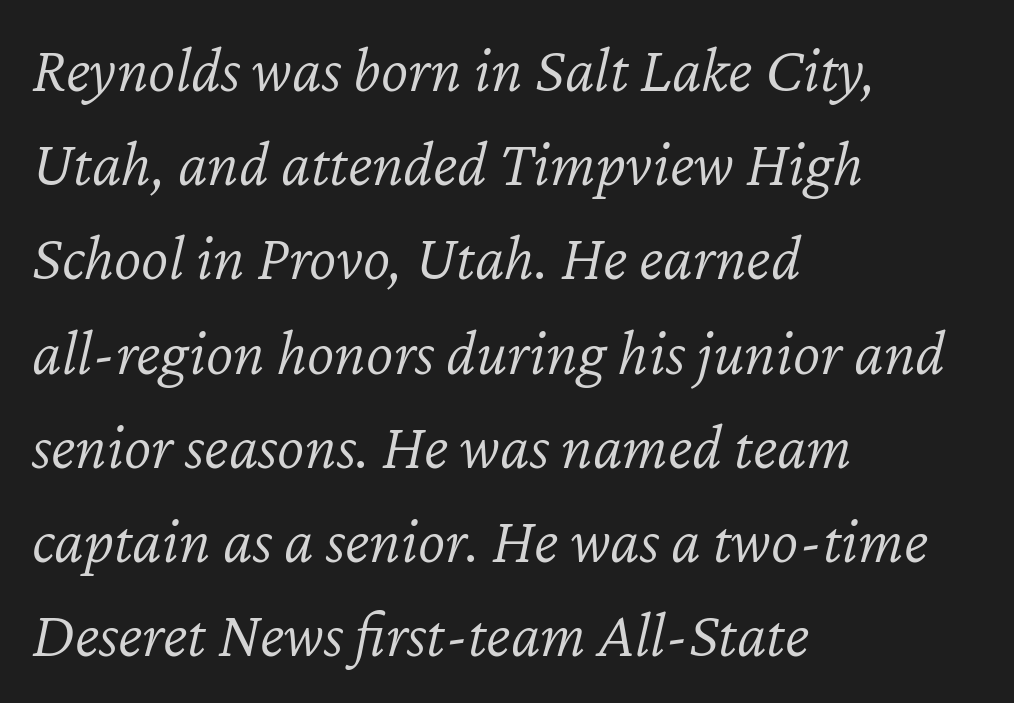
The image shows 65 px light type, italic (leaning right); set left-aligned, normal line spacing (1.45x), normal letter spacing, not underlined; low stroke contrast and a medium x-height.
